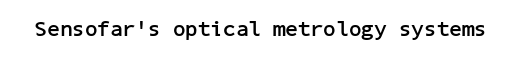
{"italic": "no", "bold": "yes", "underline": "no", "letter_spacing": "normal", "letter_spacing_em": 0.0, "glyph_px": 22}
